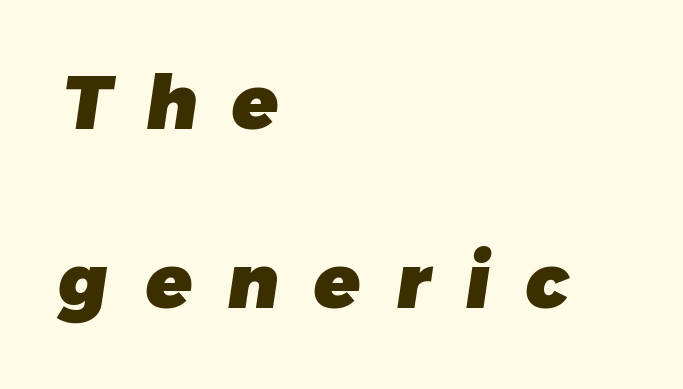
The image shows 76 px heavy sans-serif type; set left-aligned, loose line spacing (2.36x), unusually wide letter spacing (+0.46 em), not underlined; low stroke contrast and a medium x-height.
